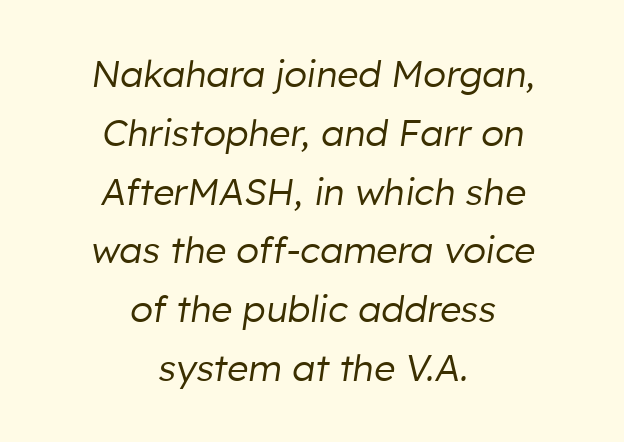
{"italic": "yes", "lean": "right", "slant_degrees": 8, "bold": "no", "weight": "regular", "width": "normal", "stroke_contrast": "low", "x_height": "medium", "monospaced": "no", "underline": "no", "align": "center", "line_spacing": "normal", "line_spacing_ratio": 1.59, "letter_spacing": "normal", "letter_spacing_em": 0.0, "glyph_px": 37}
